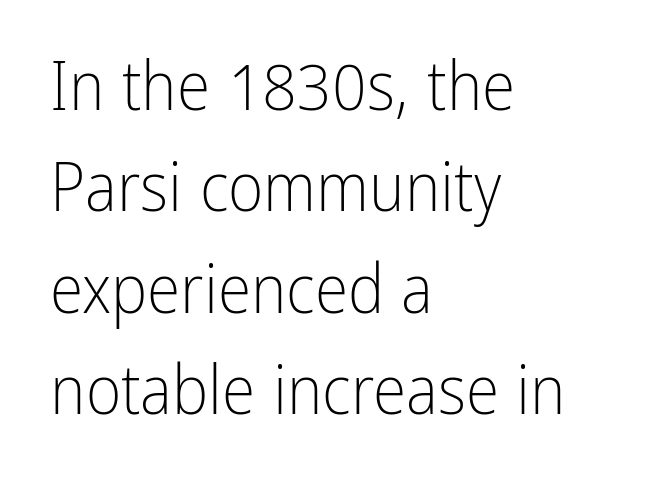
Q: Is the text bold? A: No.
Q: Is the text italic (slanted)? A: No, it is upright.
Q: Is the typeface a serif or a sans-serif typeface? A: Sans-serif.
Q: Is the text underlined? A: No.
Q: How is the paragraph aligned? A: Left-aligned.
Q: Is the spacing between letters normal or unusually wide? A: Normal.
Q: Is the spacing between lines tight, normal or loose? A: Normal.
Q: Width (condensed, normal, or wide)? A: Condensed.
Q: Stroke contrast? A: Low.
Q: x-height? A: Medium.
Q: Monospaced? A: No.
